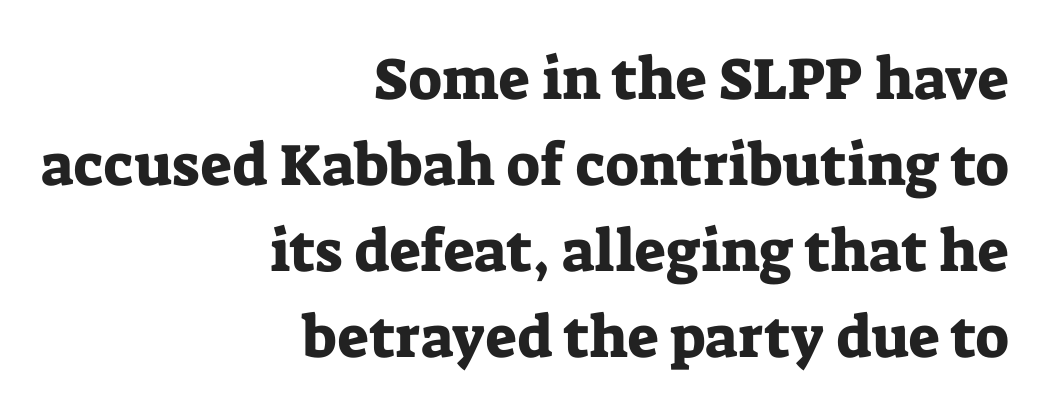
The image shows 59 px serif type, upright; set right-aligned, normal line spacing (1.46x), normal letter spacing, not underlined; low stroke contrast and a medium x-height.
